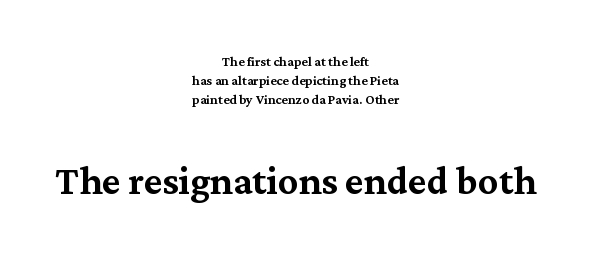
Successive baselines arrive quickly, one right under another. You can tell it's not italic because the verticals are truly vertical. Type without underlining. You could not count columns in this text — the font is proportionally spaced. To sum up the face: it has serifs.
